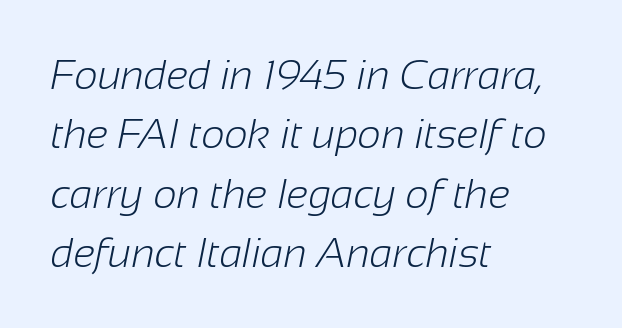
The passage shown has conventional tracking throughout. Is this a fixed-width face? No — the glyphs have proportional, varying widths. Heft: none added — not bold. The characters display no serif detailing; their extremities are plain.
